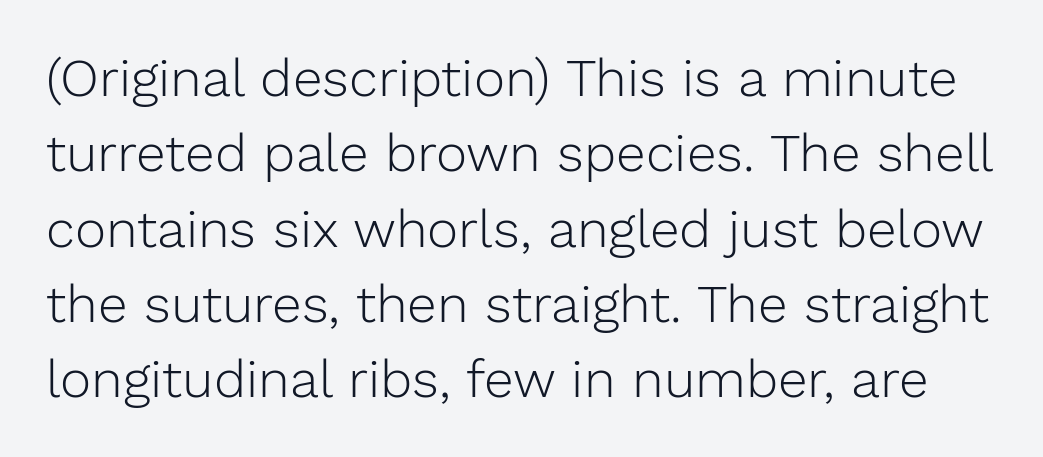
Q: Is the text bold? A: No.
Q: Is the text italic (slanted)? A: No, it is upright.
Q: Is the typeface a serif or a sans-serif typeface? A: Sans-serif.
Q: Is the text underlined? A: No.
Q: Is the spacing between letters normal or unusually wide? A: Normal.
Q: Is the spacing between lines tight, normal or loose? A: Normal.
Q: Width (condensed, normal, or wide)? A: Normal.
Q: Stroke contrast? A: Low.
Q: x-height? A: Medium.
Q: Monospaced? A: No.
